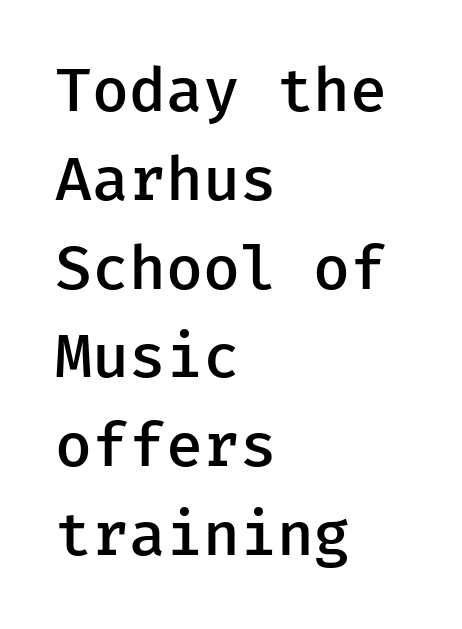
{"serif": "no", "italic": "no", "bold": "semi", "weight": "semibold", "width": "normal", "stroke_contrast": "low", "x_height": "medium", "underline": "no", "align": "left", "line_spacing": "normal", "line_spacing_ratio": 1.48, "letter_spacing": "normal", "letter_spacing_em": 0.0, "glyph_px": 60}
